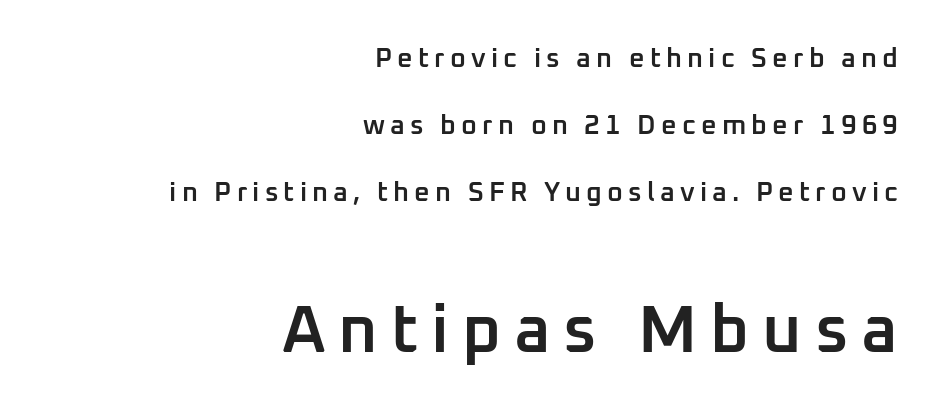
Q: Is the text bold? A: Semi-bold.
Q: Is the text italic (slanted)? A: No, it is upright.
Q: Is the typeface a serif or a sans-serif typeface? A: Sans-serif.
Q: Is the text underlined? A: No.
Q: How is the paragraph aligned? A: Right-aligned.
Q: Is the spacing between lines tight, normal or loose? A: Loose.
Q: Which block of text is set in a larger size, the first (top) or the second (bottom)? A: The second (bottom) one.
Q: Width (condensed, normal, or wide)? A: Normal.
Q: Stroke contrast? A: Low.
Q: x-height? A: Medium.
Q: Monospaced? A: No.
